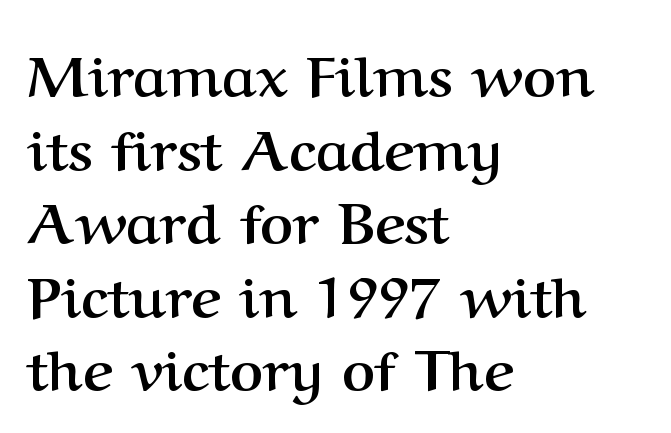
The image shows 57 px semibold serif type, upright; set left-aligned, normal line spacing (1.29x), normal letter spacing, not underlined; medium stroke contrast and a medium x-height.
